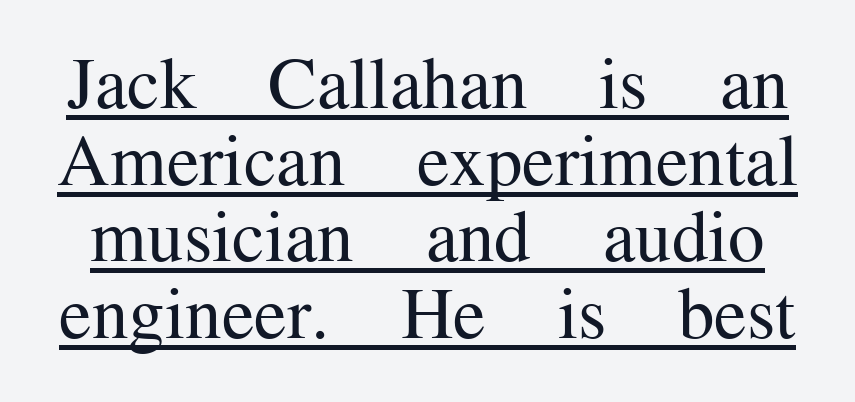
Q: Is the text bold? A: No.
Q: Is the text italic (slanted)? A: No, it is upright.
Q: Is the typeface a serif or a sans-serif typeface? A: Serif.
Q: Is the text underlined? A: Yes.
Q: Is the spacing between letters normal or unusually wide? A: Normal.
Q: Is the spacing between lines tight, normal or loose? A: Tight.
Q: Width (condensed, normal, or wide)? A: Normal.
Q: Stroke contrast? A: Medium.
Q: x-height? A: Medium.
Q: Monospaced? A: No.
